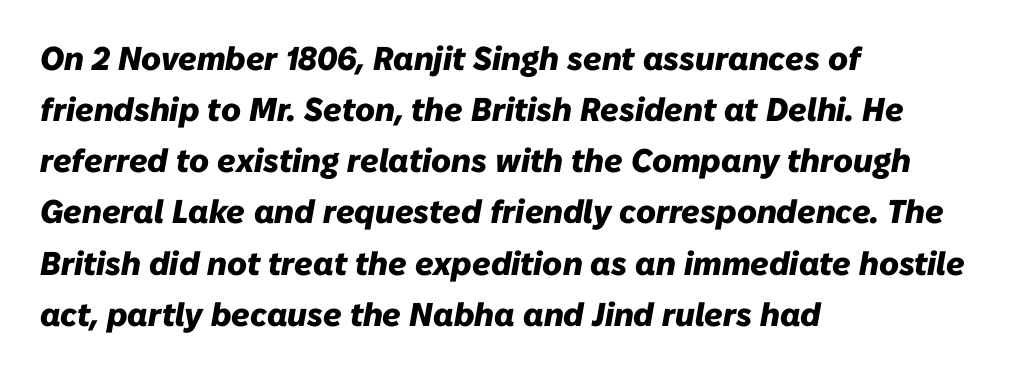
Typographic density is high because the face is bold. A typesetter would call this zero additional tracking. Looks like regular typesetting: each glyph gets only the width it needs. This rendering features lettering with no underline. The typesetter chose a ragged-right arrangement here. An italicized treatment has been applied to the whole sample.
